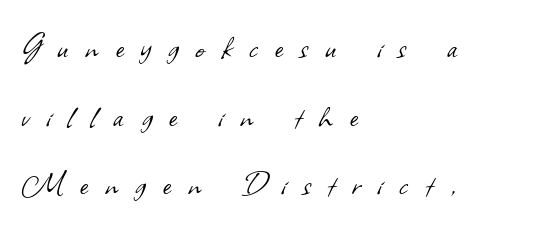
The image shows 39 px light sans-serif type; set left-aligned, line spacing 1.76x, unusually wide letter spacing (+0.44 em), not underlined; low stroke contrast and a small x-height.
